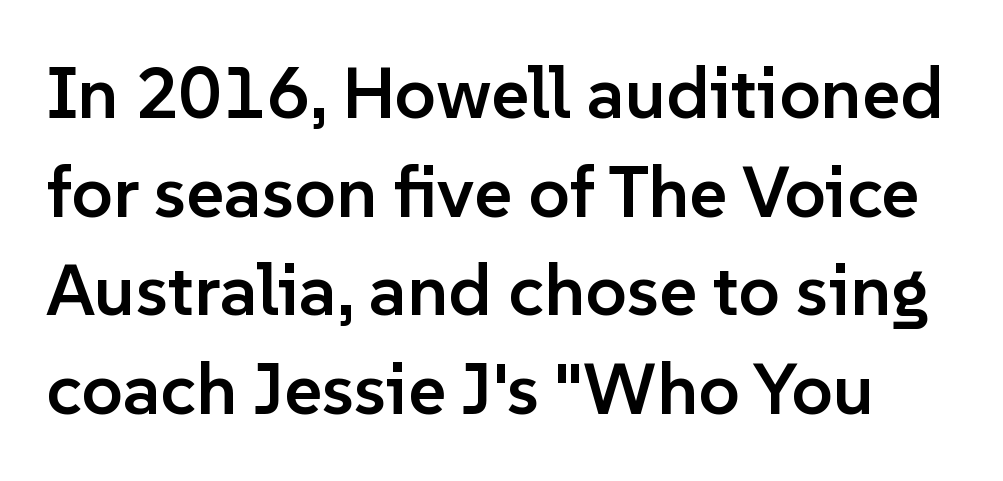
{"serif": "no", "italic": "no", "bold": "semi", "weight": "semibold", "width": "normal", "stroke_contrast": "low", "x_height": "medium", "monospaced": "no", "underline": "no", "line_spacing": "normal", "line_spacing_ratio": 1.35, "letter_spacing": "normal", "letter_spacing_em": 0.0, "glyph_px": 73}
